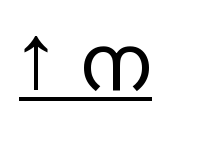
{"serif": "no", "italic": "no", "bold": "no", "weight": "light", "width": "wide", "stroke_contrast": "low", "x_height": "medium", "monospaced": "no", "underline": "yes", "letter_spacing": "wide", "letter_spacing_em": 0.37, "glyph_px": 77}
